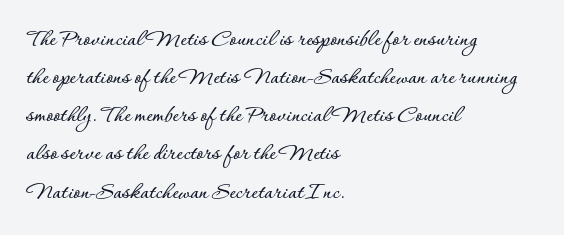
The image shows 24 px text type; set left-aligned, normal line spacing (1.59x), normal letter spacing, not underlined.
